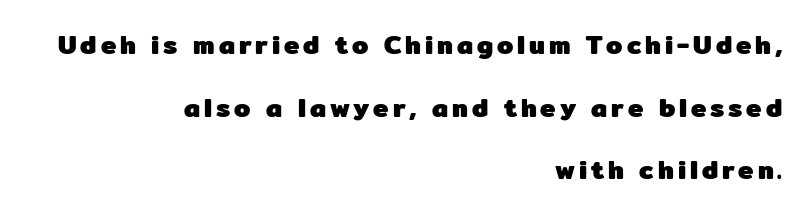
The image shows 26 px bold type, upright; set right-aligned, loose line spacing (2.41x), not underlined.
